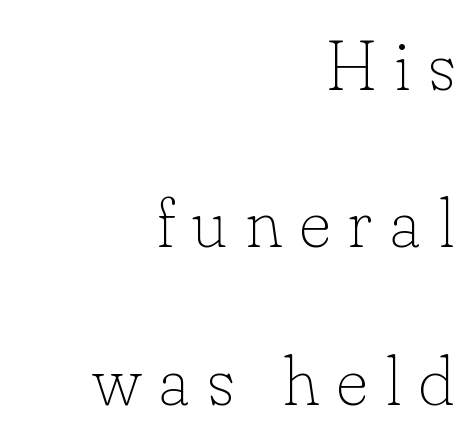
The image shows 70 px thin serif type, upright; set right-aligned, loose line spacing (2.25x), unusually wide letter spacing (+0.24 em), not underlined; low stroke contrast and a small x-height.
